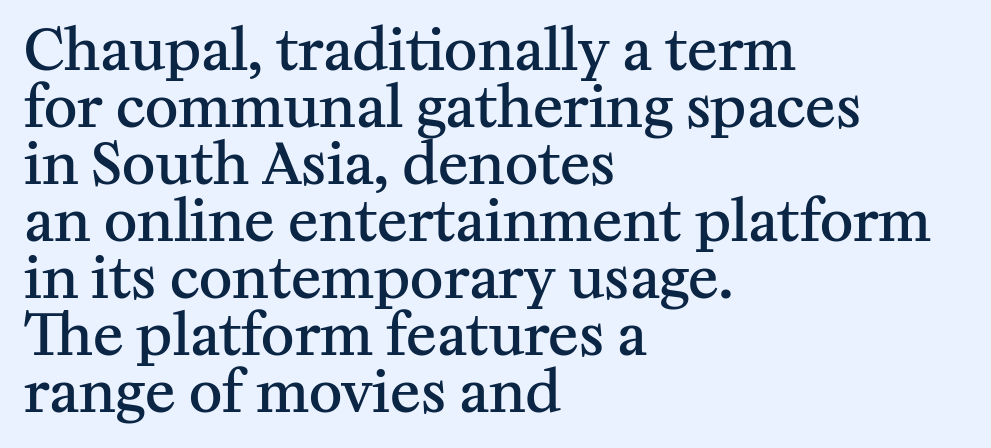
Q: Is the text bold? A: Semi-bold.
Q: Is the text italic (slanted)? A: No, it is upright.
Q: Is the typeface a serif or a sans-serif typeface? A: Serif.
Q: Is the text underlined? A: No.
Q: How is the paragraph aligned? A: Left-aligned.
Q: Is the spacing between letters normal or unusually wide? A: Normal.
Q: Is the spacing between lines tight, normal or loose? A: Tight.
Q: Width (condensed, normal, or wide)? A: Normal.
Q: Stroke contrast? A: Medium.
Q: x-height? A: Medium.
Q: Monospaced? A: No.
